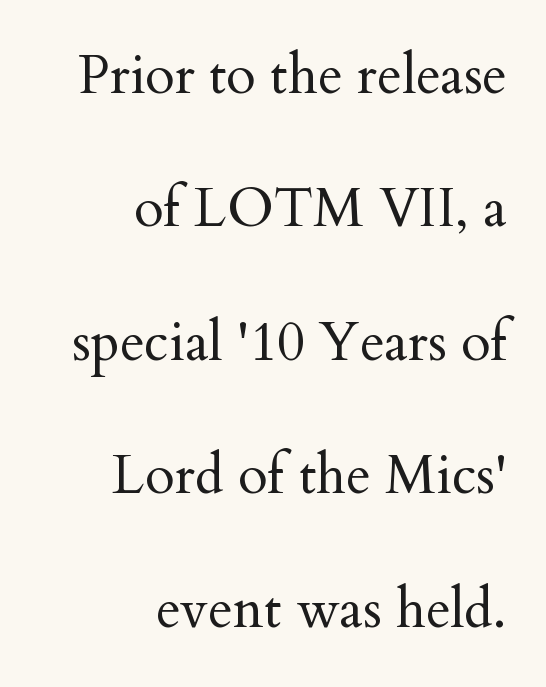
{"serif": "yes", "italic": "no", "bold": "no", "weight": "regular", "width": "normal", "stroke_contrast": "medium", "x_height": "small", "monospaced": "no", "underline": "no", "align": "right", "line_spacing": "loose", "line_spacing_ratio": 2.47, "letter_spacing": "normal", "letter_spacing_em": 0.0, "glyph_px": 54}
